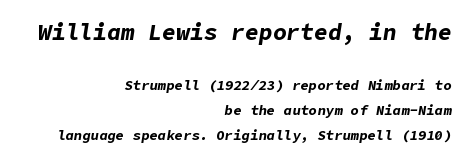
{"italic": "yes", "lean": "right", "slant_degrees": 9, "bold": "yes", "underline": "no", "align": "right", "line_spacing_ratio": 1.78, "letter_spacing": "normal", "letter_spacing_em": 0.0, "larger_block": "first", "size_ratio": 1.64, "glyph_px": 23}
